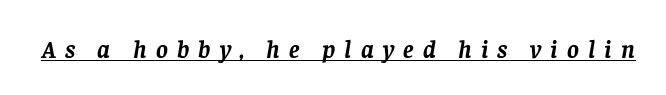
Inter-character spacing is expanded well beyond the font's built-in metrics. Does a line run under the words? Yes, clearly. Style check: oblique. These lines carry a lot of weight — the face is fully bold.
